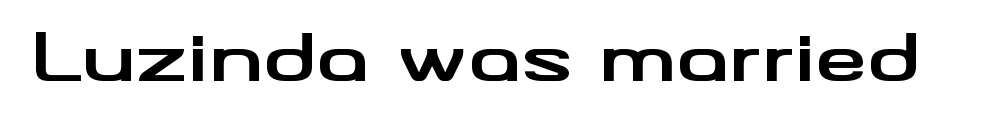
The image shows 66 px bold, wide sans-serif type, upright; set normal letter spacing, not underlined; medium stroke contrast and a small x-height.
